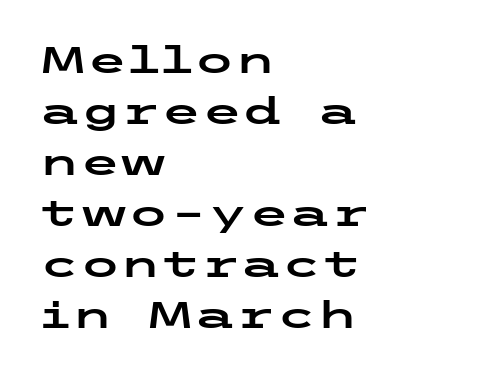
The image shows 37 px wide sans-serif type, upright; set left-aligned, normal line spacing (1.38x), normal letter spacing, not underlined; low stroke contrast and a medium x-height.
